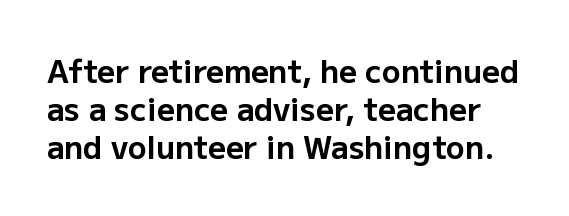
The image shows 31 px bold sans-serif type, upright; set line spacing 1.23x, normal letter spacing, not underlined; low stroke contrast and a medium x-height.
